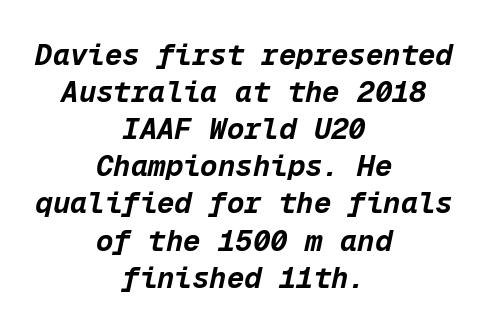
The image shows 29 px bold type, italic (leaning right), monospaced; set centered, normal line spacing (1.28x), normal letter spacing, not underlined; low stroke contrast and a medium x-height.
